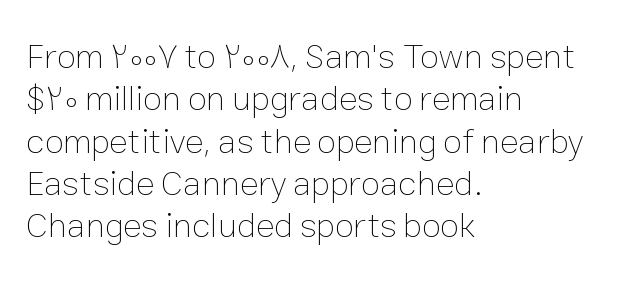
These lines are rendered in a variable-pitch font. Bold? No — there's no thickening of the strokes. If you drew a line through each stem, it would be perfectly vertical. Teacher's note: observe the even left margin — that is flush-left alignment. The string is rendered with underlining switched off.
